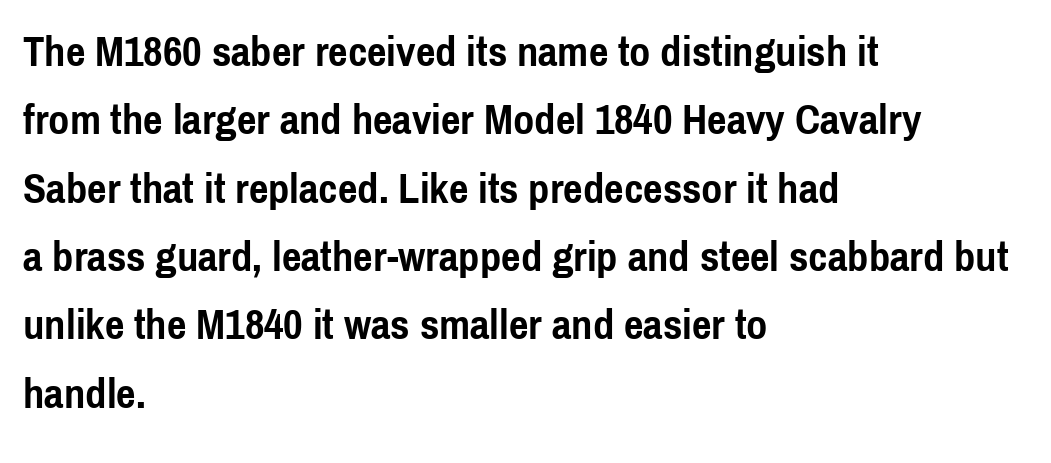
Q: Is the text bold? A: Yes.
Q: Is the text italic (slanted)? A: No, it is upright.
Q: Is the typeface a serif or a sans-serif typeface? A: Sans-serif.
Q: Is the text underlined? A: No.
Q: How is the paragraph aligned? A: Left-aligned.
Q: Is the spacing between letters normal or unusually wide? A: Normal.
Q: Is the spacing between lines tight, normal or loose? A: Normal.
Q: Width (condensed, normal, or wide)? A: Condensed.
Q: x-height? A: Medium.
Q: Monospaced? A: No.
